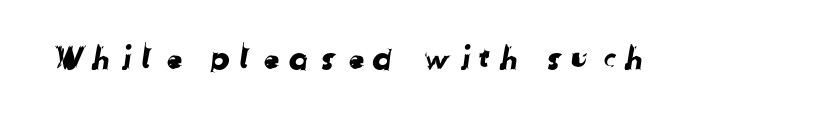
Q: Is the typeface a serif or a sans-serif typeface? A: Sans-serif.
Q: Is the text underlined? A: No.
Q: Is the spacing between letters normal or unusually wide? A: Unusually wide.
Q: Width (condensed, normal, or wide)? A: Normal.
Q: Stroke contrast? A: Low.
Q: x-height? A: Medium.
Q: Monospaced? A: No.
